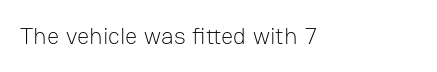
{"italic": "no", "bold": "no", "underline": "no", "align": "left", "letter_spacing": "normal", "letter_spacing_em": 0.0, "glyph_px": 24}
